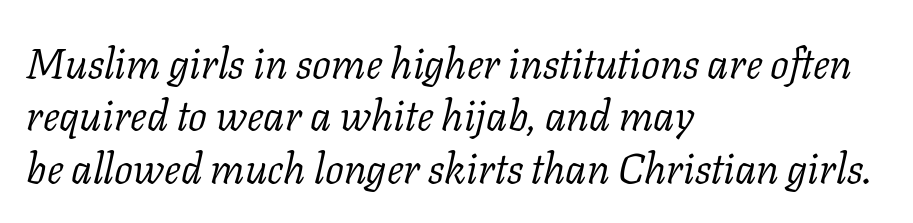
{"serif": "yes", "italic": "yes", "lean": "right", "slant_degrees": 11, "bold": "no", "weight": "light", "width": "normal", "stroke_contrast": "low", "x_height": "medium", "monospaced": "no", "underline": "no", "align": "left", "line_spacing": "normal", "line_spacing_ratio": 1.25, "letter_spacing": "normal", "letter_spacing_em": 0.0, "glyph_px": 42}
